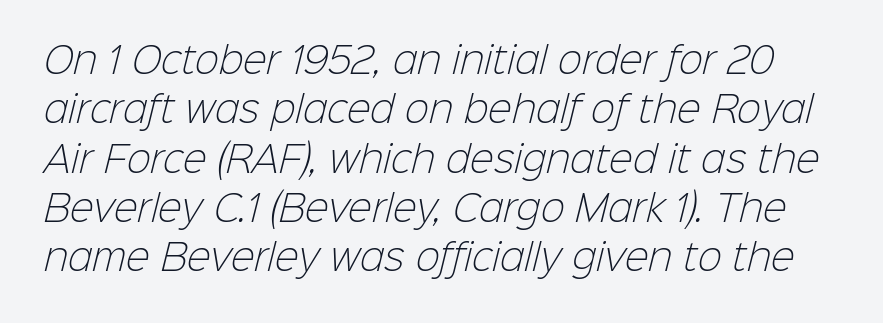
What kind of face is this? One without serifs — a sans. This reads as an unemphasized weight, regular at the heaviest. The line-height multiplier appears to be the usual default. The passage shown is not underscored anywhere.
